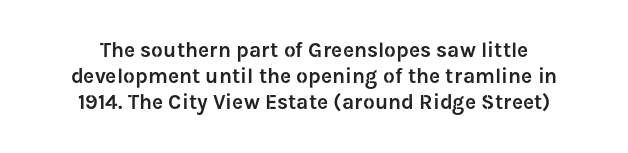
{"italic": "no", "underline": "no", "line_spacing": "normal", "line_spacing_ratio": 1.25, "letter_spacing": "normal", "letter_spacing_em": 0.0, "glyph_px": 21}
